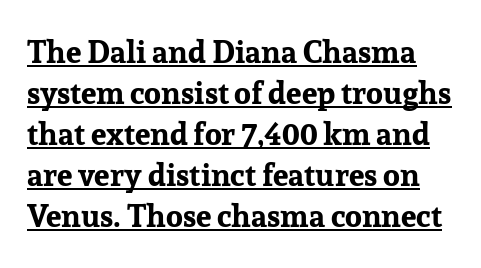
The image shows 31 px bold serif type, upright; set normal line spacing (1.32x), normal letter spacing, underlined; low stroke contrast and a medium x-height.
